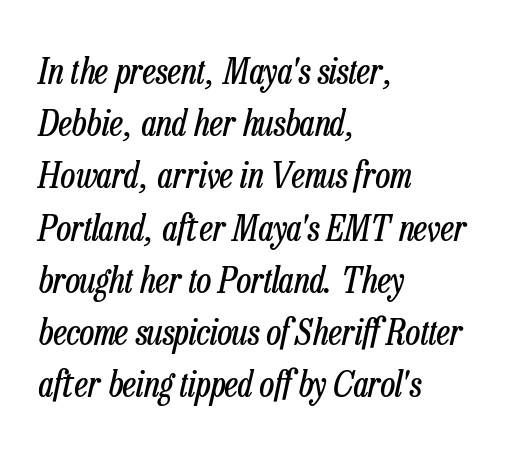
The foot of each line stays bare and open. These lines stack with their left ends in a neat column. Each word holds together tightly as a unit, with standard inter-letter gaps. The rendering uses natural spacing where letterforms have individual widths. There's an unmistakable incline to the writing here. Leading matches the norm, producing a regular column.
